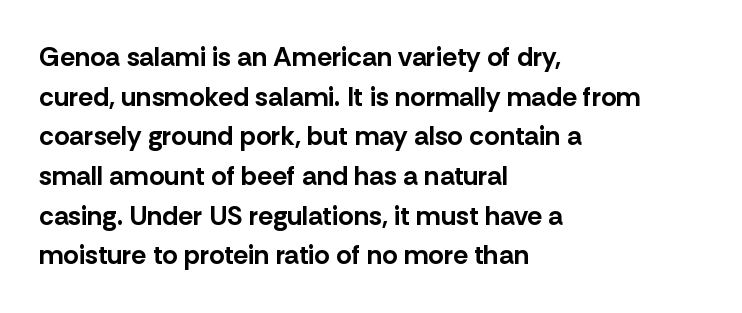
The image shows 27 px bold type, upright; set left-aligned, normal line spacing (1.47x), normal letter spacing, not underlined.
